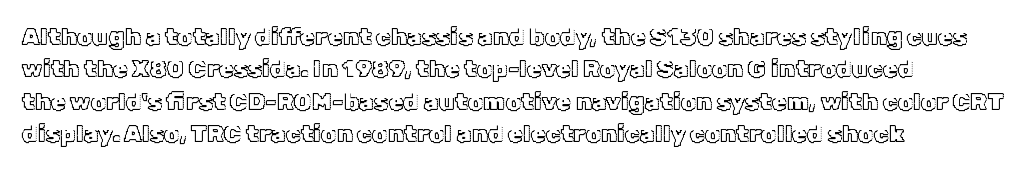
The image shows 24 px text type, upright; set left-aligned, normal line spacing (1.35x), normal letter spacing, not underlined.
